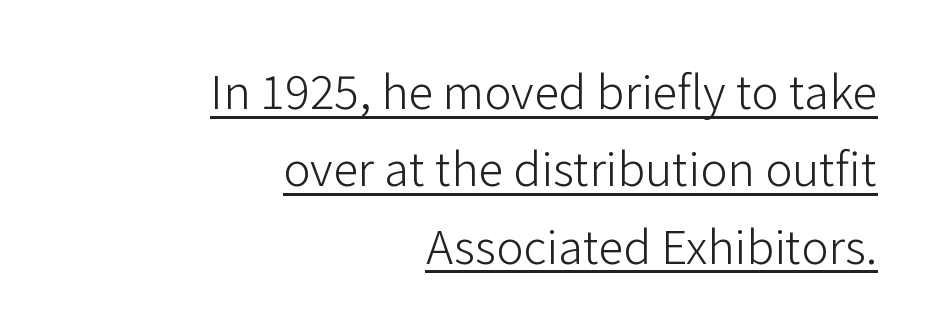
The image shows 46 px light sans-serif type, upright; set right-aligned, normal line spacing (1.68x), normal letter spacing, underlined; low stroke contrast and a medium x-height.
